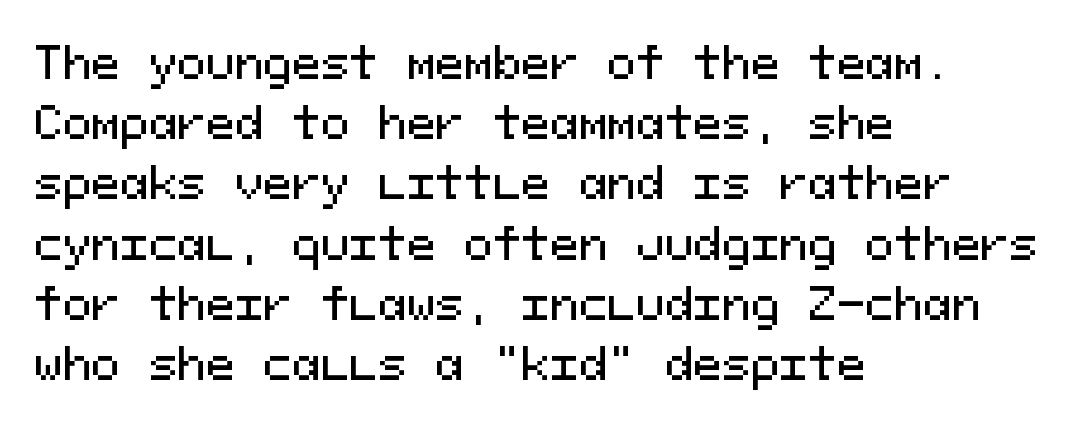
The image shows 43 px sans-serif type, upright, monospaced; set left-aligned, normal line spacing (1.4x), normal letter spacing, not underlined; medium stroke contrast and a medium x-height.
